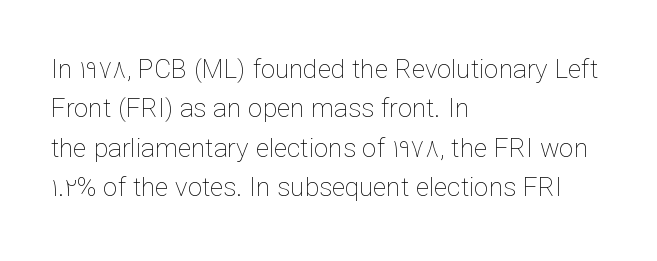
A typesetter would mark this as roman, not italic. Does the leading feel generous? No, just average. The typesetter chose a ragged-right arrangement here. The gaps between neighbouring characters are ordinary and unremarkable. Is this a heavy cut? Hardly; it is regular or lighter. The space directly below the letters is spotless.
